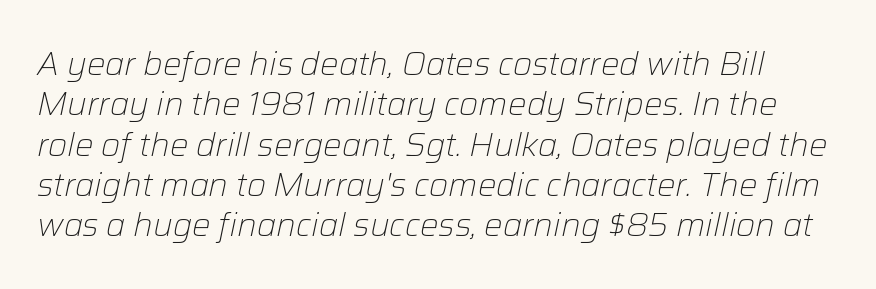
{"italic": "yes", "lean": "right", "slant_degrees": 12, "bold": "no", "weight": "light", "width": "normal", "stroke_contrast": "low", "x_height": "medium", "monospaced": "no", "underline": "no", "line_spacing_ratio": 1.22, "letter_spacing": "normal", "letter_spacing_em": 0.0, "glyph_px": 33}
